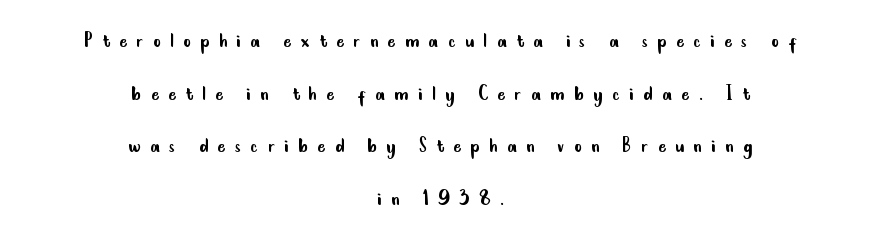
Q: Is the text bold? A: No.
Q: Is the text italic (slanted)? A: No, it is upright.
Q: Is the text underlined? A: No.
Q: How is the paragraph aligned? A: Centered.
Q: Is the spacing between letters normal or unusually wide? A: Unusually wide.
Q: Is the spacing between lines tight, normal or loose? A: Loose.
